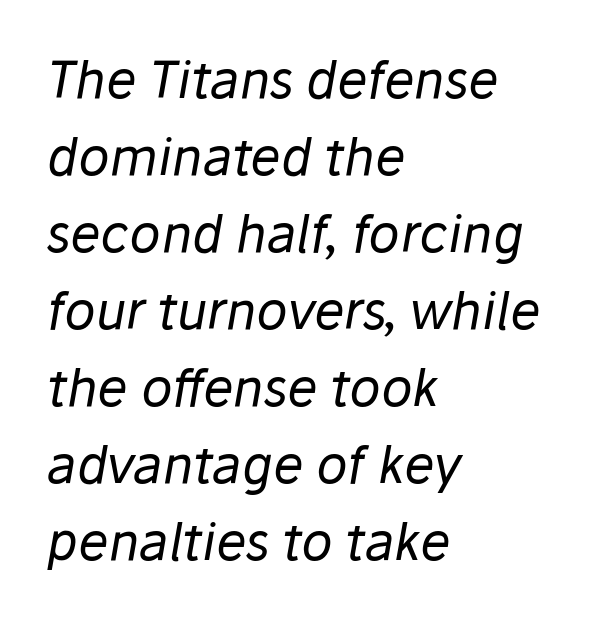
The image shows 51 px regular-weight type, italic (leaning right); set left-aligned, normal line spacing (1.51x), normal letter spacing, not underlined; low stroke contrast and a medium x-height.
